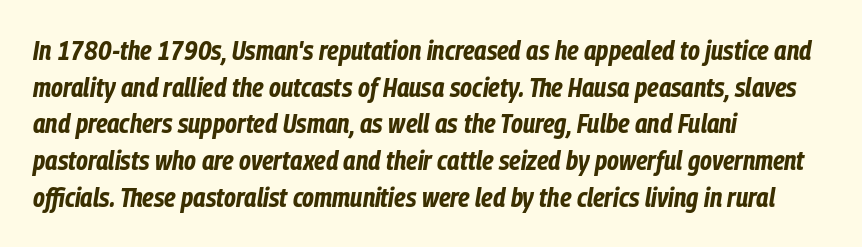
The image shows 27 px bold type, italic (leaning right); set left-aligned, normal line spacing (1.36x), normal letter spacing, not underlined.
